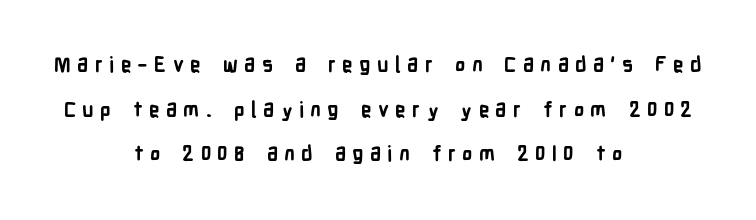
{"italic": "no", "bold": "yes", "underline": "no", "align": "center", "line_spacing": "loose", "line_spacing_ratio": 2.12, "letter_spacing": "wide", "letter_spacing_em": 0.3, "glyph_px": 21}
